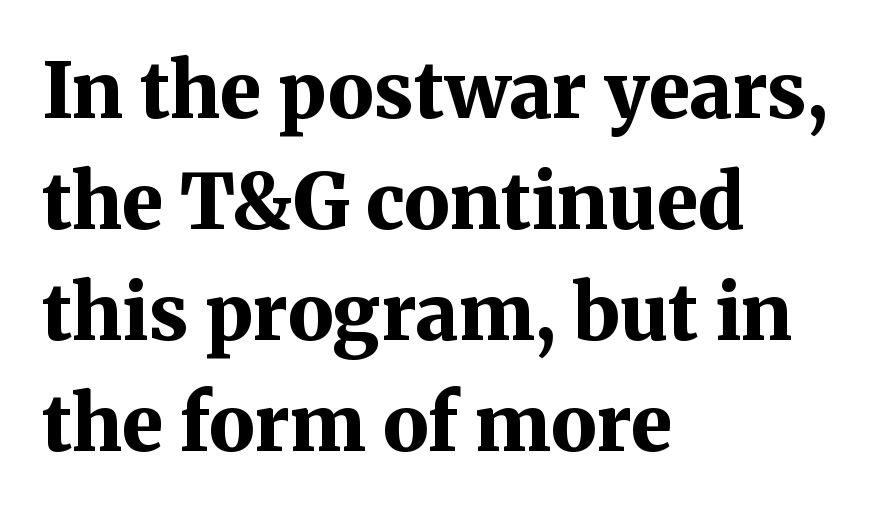
{"serif": "yes", "italic": "no", "bold": "yes", "weight": "bold", "width": "normal", "stroke_contrast": "medium", "x_height": "medium", "monospaced": "no", "underline": "no", "align": "left", "line_spacing": "normal", "line_spacing_ratio": 1.44, "letter_spacing": "normal", "letter_spacing_em": 0.0, "glyph_px": 77}
